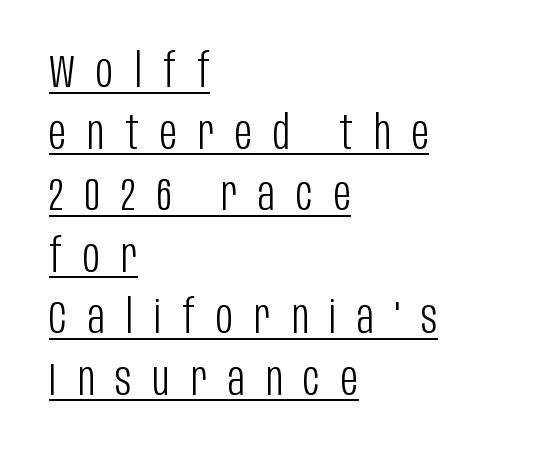
Short note: letters widely spaced. The weight would be labelled regular, book, light, or lighter still. In terms of leading, this rendering sits right in the middle. The axis of the letterforms is exactly vertical. Leftover space on each line is placed entirely after the last word.
